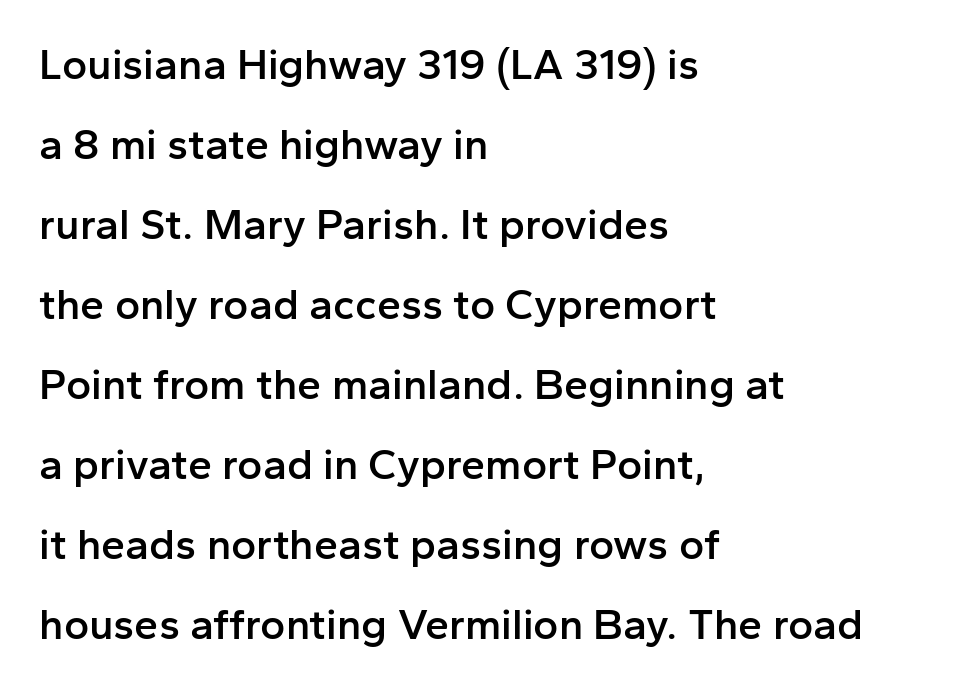
All the whitespace from short lines collects on the right. Are there feet on the stems? There aren't — it's a sans. You could call the tracking neutral — neither tight nor loose. Character widths vary here, with narrow letters taking less room than wide ones.
